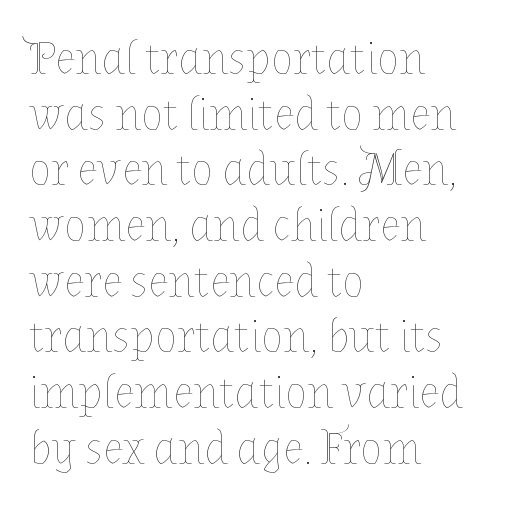
{"italic": "no", "bold": "no", "weight": "thin", "width": "normal", "stroke_contrast": "low", "x_height": "medium", "monospaced": "no", "underline": "no", "align": "left", "line_spacing_ratio": 1.21, "letter_spacing": "normal", "letter_spacing_em": 0.0, "glyph_px": 46}
